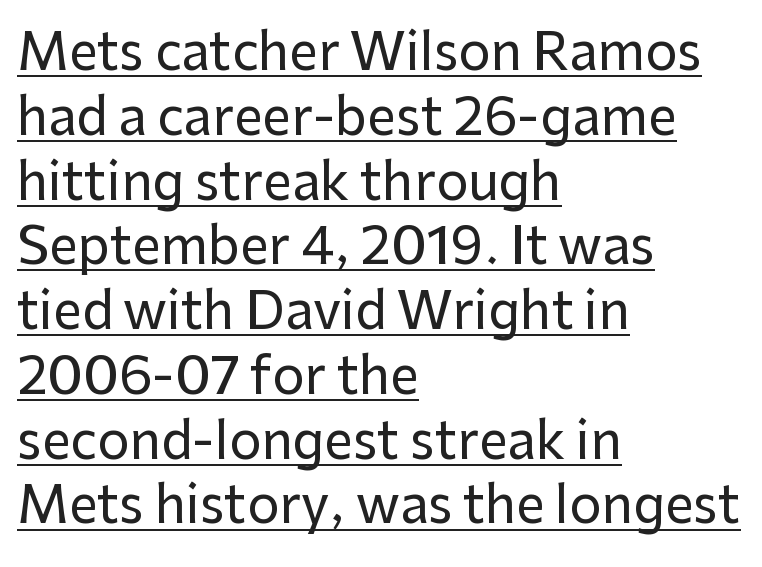
{"serif": "no", "italic": "no", "width": "normal", "stroke_contrast": "low", "x_height": "medium", "monospaced": "no", "underline": "yes", "align": "left", "line_spacing": "normal", "line_spacing_ratio": 1.27, "letter_spacing": "normal", "letter_spacing_em": 0.0, "glyph_px": 51}
